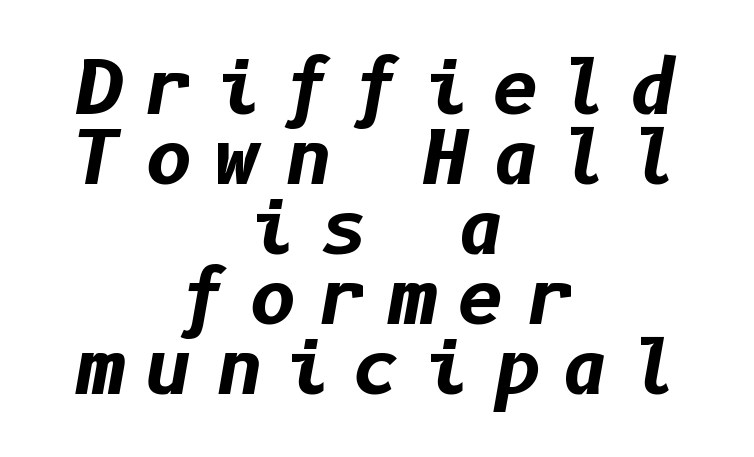
Q: Is the text bold? A: Yes.
Q: Is the text italic (slanted)? A: Yes, it leans right by about 10 degrees.
Q: Is the text underlined? A: No.
Q: How is the paragraph aligned? A: Centered.
Q: Is the spacing between letters normal or unusually wide? A: Unusually wide.
Q: Is the spacing between lines tight, normal or loose? A: Tight.
Q: Width (condensed, normal, or wide)? A: Normal.
Q: Stroke contrast? A: Low.
Q: x-height? A: Medium.
